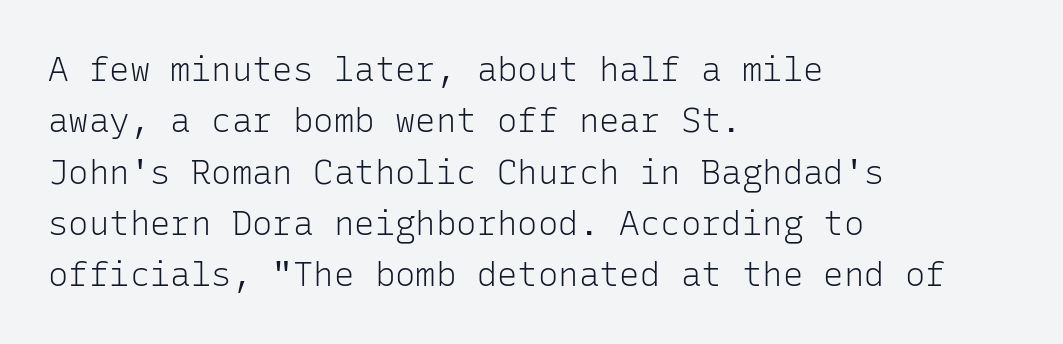
The image shows 34 px light sans-serif type, upright, monospaced; set left-aligned, normal line spacing (1.51x), normal letter spacing, not underlined; low stroke contrast and a medium x-height.
